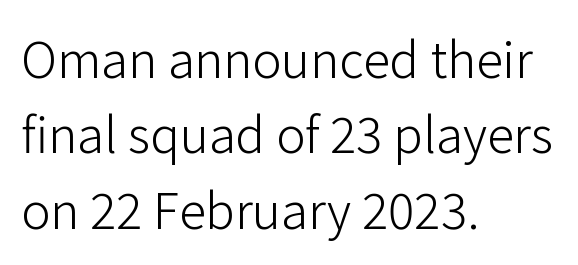
The axis of the letterforms is exactly vertical. Stem width sits at or under what a default text font uses. Normally led — the rows are evenly, conventionally spaced. These lines are composed in type without serifs. Nobody touched the tracking dial on this one.
